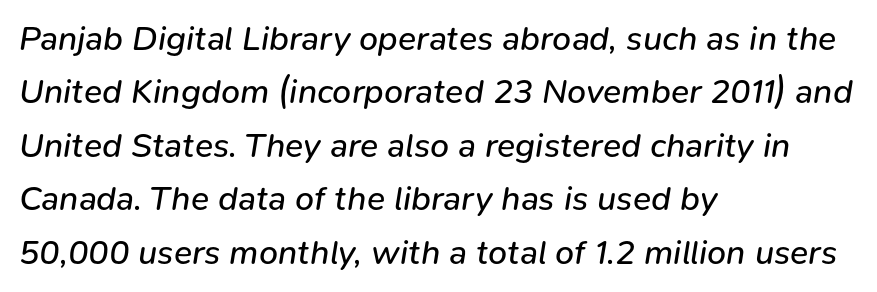
Q: Is the text bold? A: No.
Q: Is the text italic (slanted)? A: Yes, it leans right by about 9 degrees.
Q: Is the text underlined? A: No.
Q: How is the paragraph aligned? A: Left-aligned.
Q: Is the spacing between letters normal or unusually wide? A: Normal.
Q: Is the spacing between lines tight, normal or loose? A: Normal.
Q: Width (condensed, normal, or wide)? A: Normal.
Q: Stroke contrast? A: Low.
Q: x-height? A: Medium.
Q: Monospaced? A: No.
